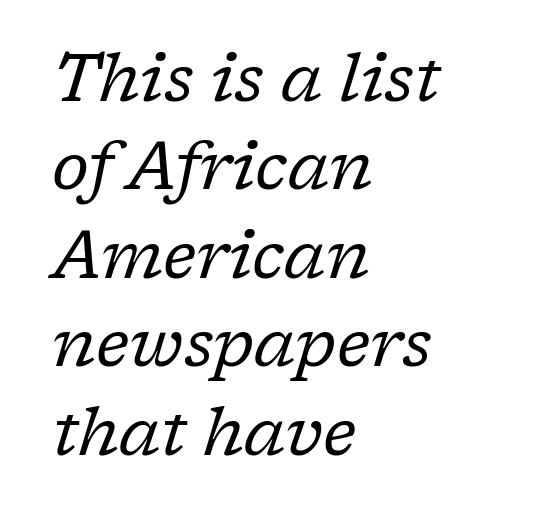
{"serif": "yes", "italic": "yes", "lean": "right", "slant_degrees": 17, "bold": "no", "weight": "regular", "width": "normal", "stroke_contrast": "low", "x_height": "medium", "monospaced": "no", "underline": "no", "align": "left", "line_spacing": "normal", "line_spacing_ratio": 1.34, "letter_spacing": "normal", "letter_spacing_em": 0.0, "glyph_px": 66}
